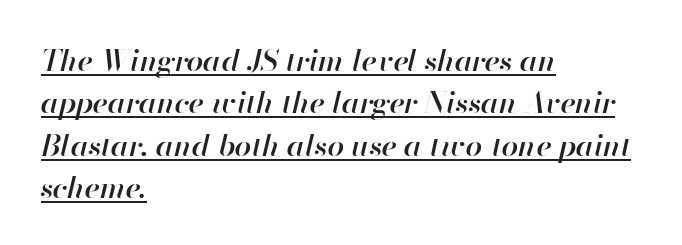
Q: Is the text bold? A: Semi-bold.
Q: Is the text italic (slanted)? A: Yes, it leans right by about 13 degrees.
Q: Is the text underlined? A: Yes.
Q: How is the paragraph aligned? A: Left-aligned.
Q: Is the spacing between letters normal or unusually wide? A: Normal.
Q: Is the spacing between lines tight, normal or loose? A: Normal.
Q: Width (condensed, normal, or wide)? A: Normal.
Q: Stroke contrast? A: High.
Q: x-height? A: Small.
Q: Monospaced? A: No.
